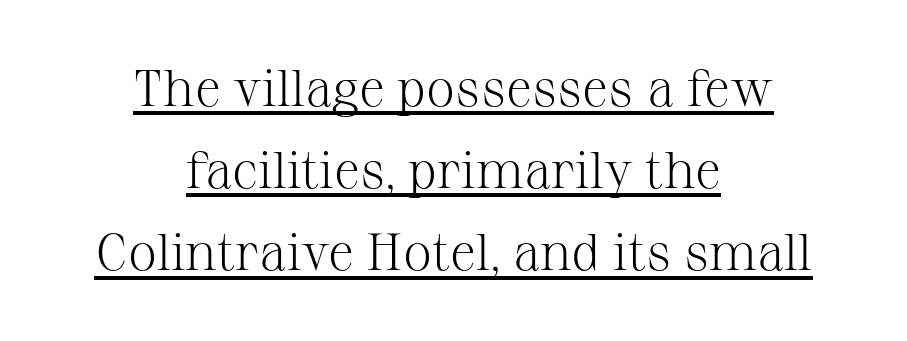
Looks like regular typesetting: each glyph gets only the width it needs. Reading down the block, each line starts at a different indent, mirrored at its end. The letters carry serifs — small finishing strokes at the ends of their stems. Looks like someone drew a line under every word here. Leading: standard.
